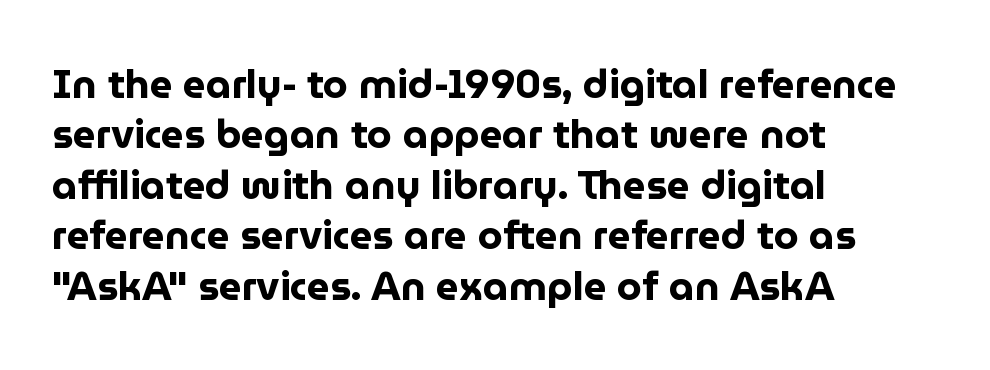
Stroke thickness is high; the sample reads as a true bold. The face used here is proportionally spaced, like ordinary book or web type. How would I describe the line gaps? Plain and ordinary. Notice how the stems are strictly vertical — no italics here. Typeset ragged right — the left edge is the straight one.
